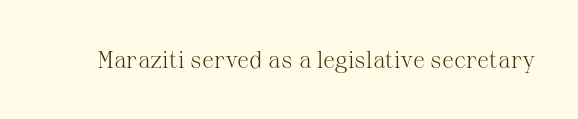
Only glyphs here, with clear space below each row. Notice how the stems are strictly vertical — no italics here. Between one letter and the next there's only the usual sliver of space. Is this a heavy cut? Hardly; it is regular or lighter.
